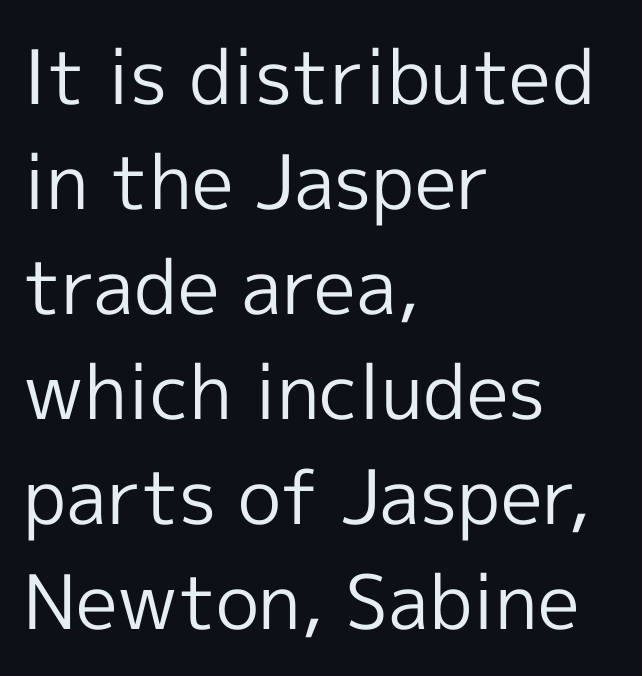
The rendering anchors every line to the left-hand side. The typography opts for an upright posture over an oblique one. Looks like regular typesetting: each glyph gets only the width it needs. These lines keep a tight, regular rhythm from letter to letter.
